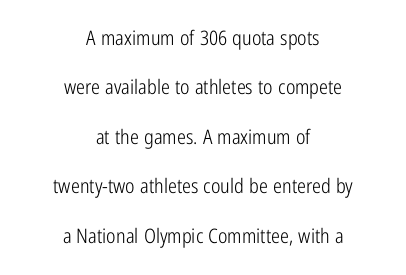
{"italic": "no", "bold": "no", "underline": "no", "align": "center", "line_spacing": "loose", "line_spacing_ratio": 2.47, "letter_spacing": "normal", "letter_spacing_em": 0.0, "glyph_px": 20}
